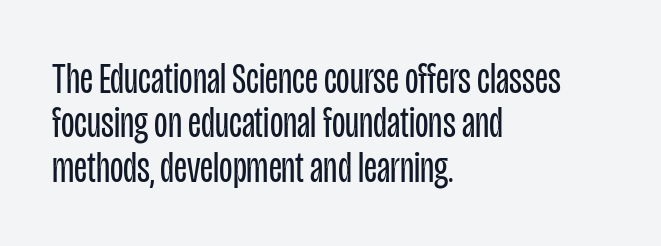
Q: Is the text bold? A: No.
Q: Is the text italic (slanted)? A: No, it is upright.
Q: Is the typeface a serif or a sans-serif typeface? A: Sans-serif.
Q: Is the text underlined? A: No.
Q: How is the paragraph aligned? A: Left-aligned.
Q: Is the spacing between letters normal or unusually wide? A: Normal.
Q: Is the spacing between lines tight, normal or loose? A: Tight.
Q: Width (condensed, normal, or wide)? A: Condensed.
Q: Stroke contrast? A: Low.
Q: x-height? A: Large.
Q: Monospaced? A: No.
